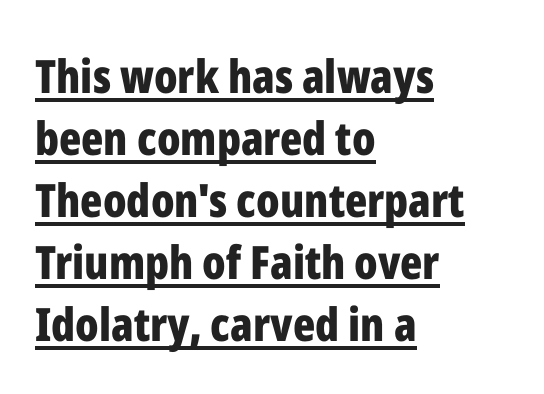
The image shows 46 px bold, condensed sans-serif type, upright; set left-aligned, normal line spacing (1.35x), normal letter spacing, underlined; low stroke contrast and a medium x-height.
